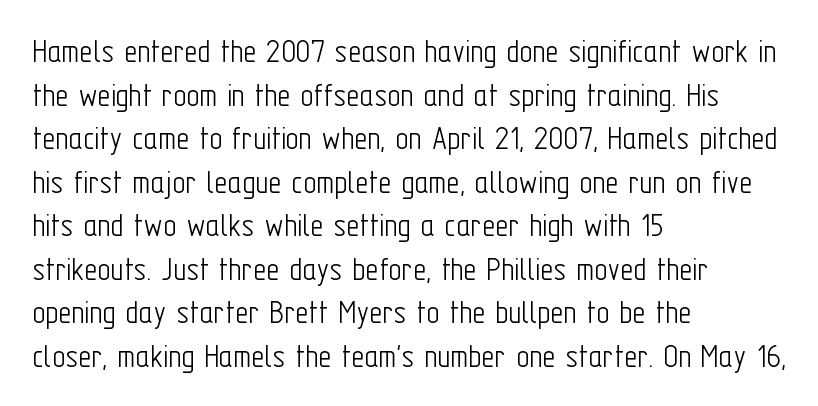
{"serif": "no", "italic": "no", "bold": "no", "weight": "light", "width": "condensed", "stroke_contrast": "low", "x_height": "medium", "monospaced": "no", "underline": "no", "align": "left", "line_spacing_ratio": 1.21, "letter_spacing": "normal", "letter_spacing_em": 0.0, "glyph_px": 36}
